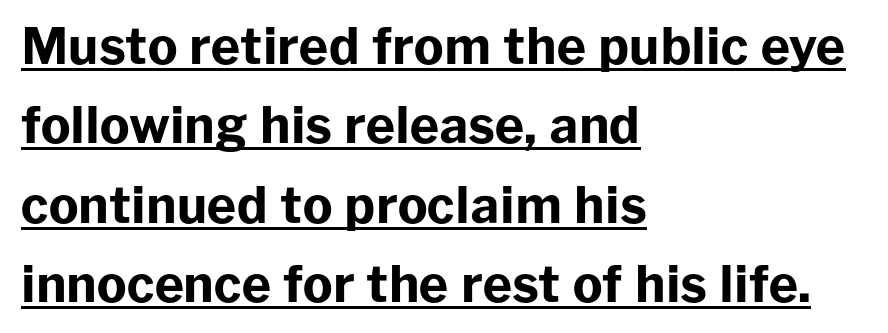
{"serif": "no", "italic": "no", "bold": "yes", "weight": "bold", "width": "normal", "stroke_contrast": "low", "x_height": "medium", "monospaced": "no", "underline": "yes", "align": "left", "line_spacing": "normal", "line_spacing_ratio": 1.59, "letter_spacing": "normal", "letter_spacing_em": 0.0, "glyph_px": 50}
